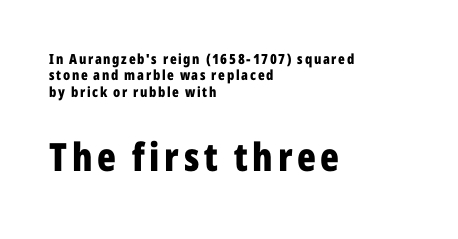
Q: Is the text bold? A: Yes.
Q: Is the text italic (slanted)? A: No, it is upright.
Q: Is the typeface a serif or a sans-serif typeface? A: Sans-serif.
Q: Is the text underlined? A: No.
Q: How is the paragraph aligned? A: Left-aligned.
Q: Which block of text is set in a larger size, the first (top) or the second (bottom)? A: The second (bottom) one.
Q: Width (condensed, normal, or wide)? A: Condensed.
Q: Stroke contrast? A: Low.
Q: x-height? A: Medium.
Q: Monospaced? A: No.
